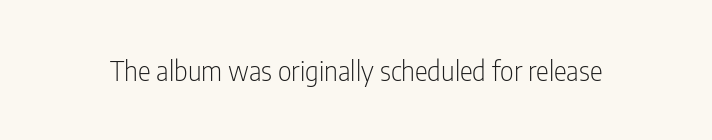
Q: Is the text bold? A: No.
Q: Is the text italic (slanted)? A: No, it is upright.
Q: Is the text underlined? A: No.
Q: Is the spacing between letters normal or unusually wide? A: Normal.
